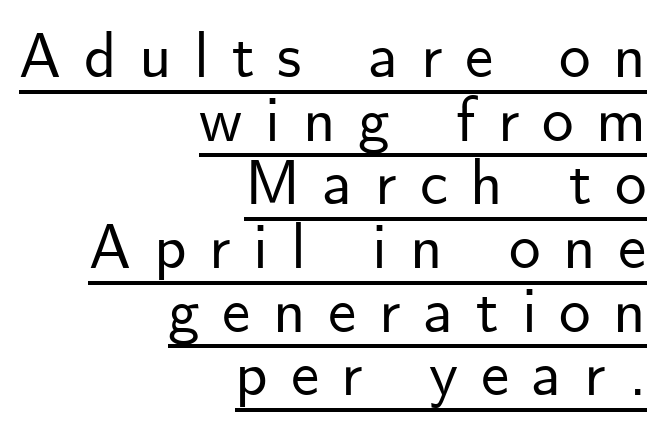
The image shows 63 px sans-serif type, upright; set right-aligned, tight line spacing (1.01x), unusually wide letter spacing (+0.36 em), underlined; low stroke contrast and a small x-height.
